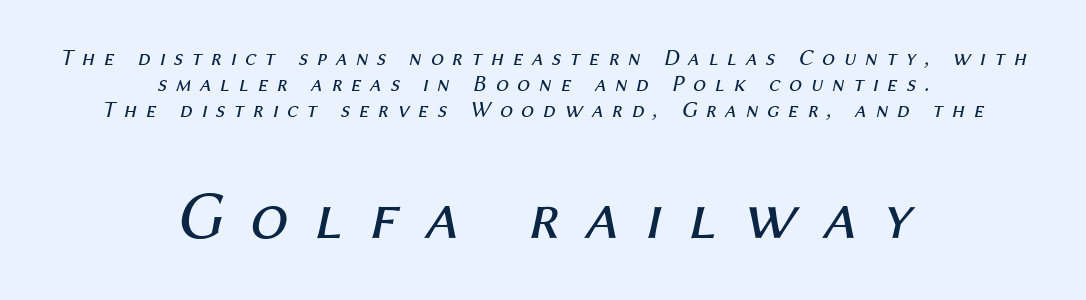
The image shows 68 px regular-weight type, italic (leaning right); set centered, tight line spacing (1.14x), unusually wide letter spacing (+0.38 em), not underlined; the second (bottom) block is 2.96x larger; medium stroke contrast and a medium x-height.
